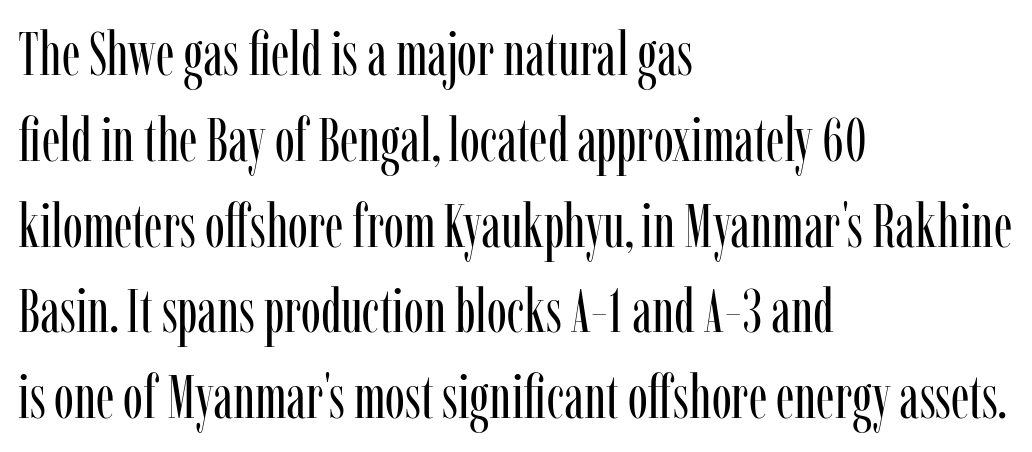
{"serif": "yes", "italic": "no", "bold": "no", "weight": "regular", "width": "condensed", "stroke_contrast": "low", "x_height": "medium", "monospaced": "no", "underline": "no", "align": "left", "line_spacing": "normal", "line_spacing_ratio": 1.43, "letter_spacing": "normal", "letter_spacing_em": 0.0, "glyph_px": 60}
